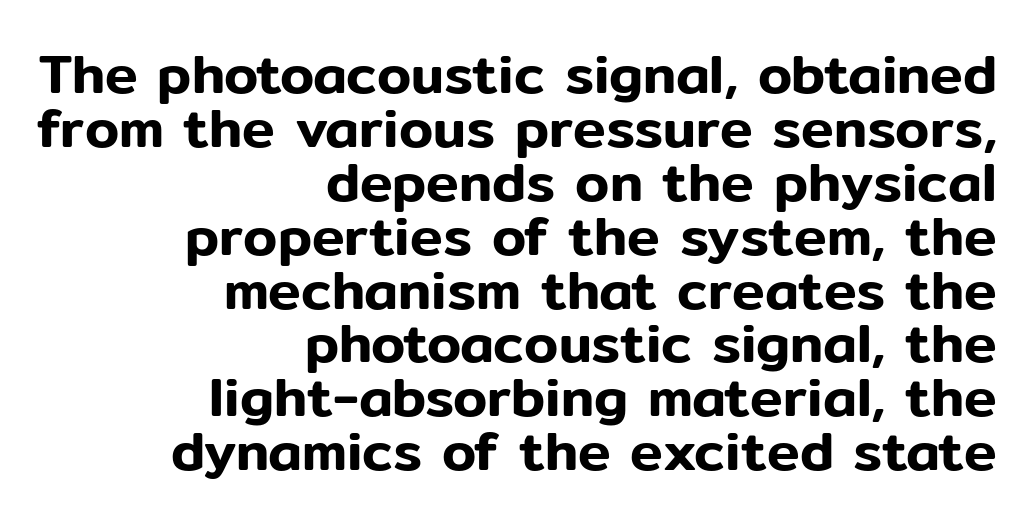
{"serif": "no", "italic": "no", "width": "normal", "stroke_contrast": "low", "x_height": "medium", "monospaced": "no", "underline": "no", "align": "right", "line_spacing": "tight", "line_spacing_ratio": 0.98, "letter_spacing": "normal", "letter_spacing_em": 0.0, "glyph_px": 55}
